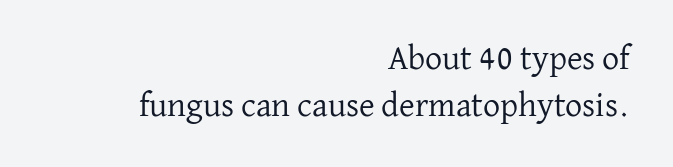
{"serif": "yes", "italic": "no", "bold": "no", "weight": "regular", "width": "normal", "stroke_contrast": "low", "x_height": "medium", "monospaced": "no", "underline": "no", "align": "right", "line_spacing": "normal", "line_spacing_ratio": 1.38, "letter_spacing": "normal", "letter_spacing_em": 0.0, "glyph_px": 34}
